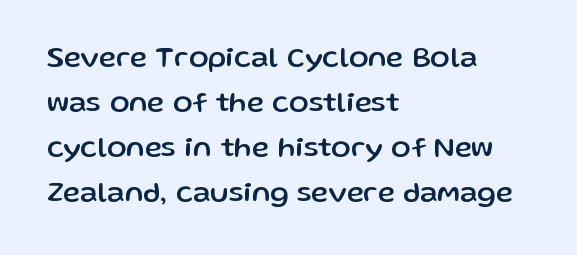
The image shows 29 px sans-serif type, upright; set left-aligned, normal line spacing (1.55x), normal letter spacing, not underlined; low stroke contrast and a medium x-height.
